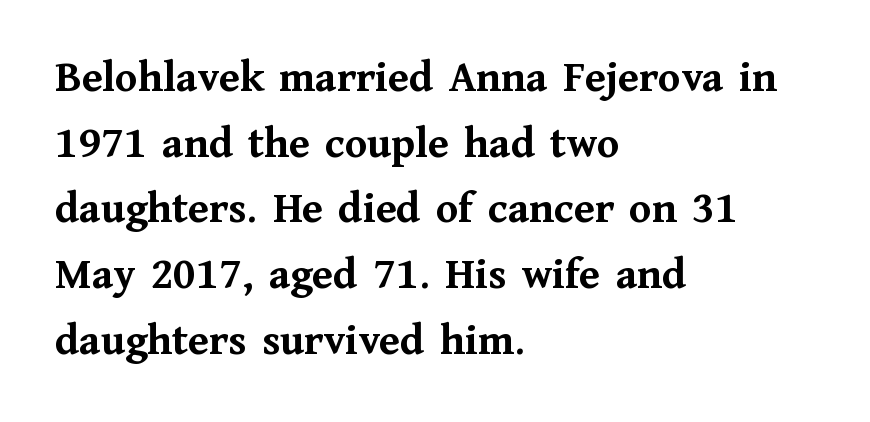
Q: Is the text bold? A: Yes.
Q: Is the text italic (slanted)? A: No, it is upright.
Q: Is the typeface a serif or a sans-serif typeface? A: Serif.
Q: Is the text underlined? A: No.
Q: How is the paragraph aligned? A: Left-aligned.
Q: Is the spacing between letters normal or unusually wide? A: Normal.
Q: Is the spacing between lines tight, normal or loose? A: Normal.
Q: Width (condensed, normal, or wide)? A: Normal.
Q: Stroke contrast? A: Medium.
Q: x-height? A: Medium.
Q: Monospaced? A: No.
